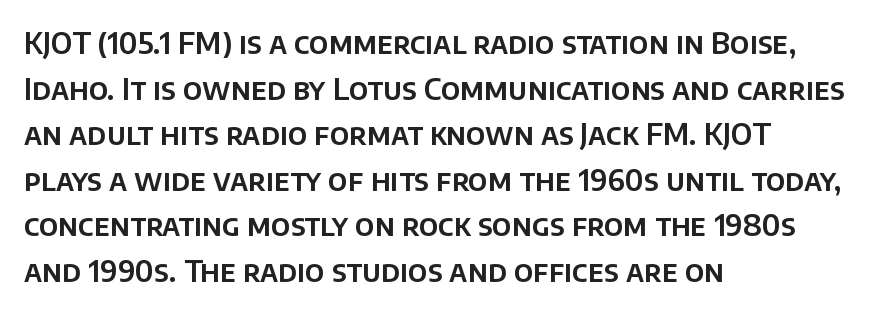
The image shows 29 px sans-serif type, upright; set left-aligned, normal line spacing (1.57x), normal letter spacing, not underlined; low stroke contrast and a large x-height.
